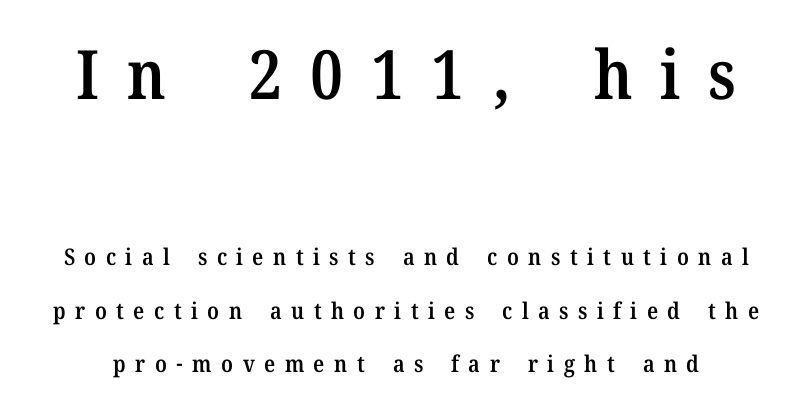
Q: Is the text bold? A: Semi-bold.
Q: Is the text italic (slanted)? A: No, it is upright.
Q: Is the typeface a serif or a sans-serif typeface? A: Serif.
Q: Is the text underlined? A: No.
Q: Is the spacing between letters normal or unusually wide? A: Unusually wide.
Q: Is the spacing between lines tight, normal or loose? A: Loose.
Q: Which block of text is set in a larger size, the first (top) or the second (bottom)? A: The first (top) one.
Q: Width (condensed, normal, or wide)? A: Normal.
Q: Stroke contrast? A: Medium.
Q: x-height? A: Medium.
Q: Monospaced? A: No.
